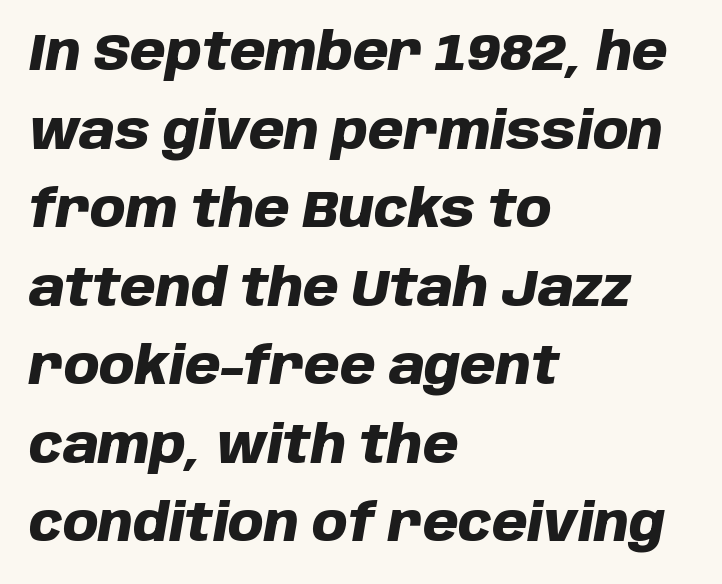
The image shows 51 px heavy type, italic (leaning right); set left-aligned, normal line spacing (1.54x), normal letter spacing, not underlined; low stroke contrast and a large x-height.
